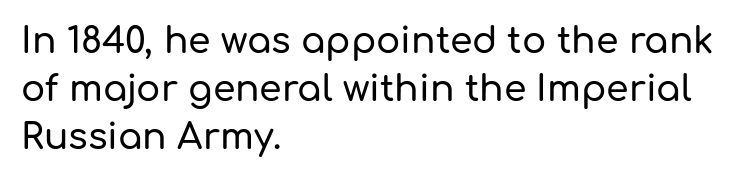
The image shows 36 px sans-serif type, upright; set left-aligned, normal line spacing (1.33x), normal letter spacing, not underlined; low stroke contrast and a medium x-height.
